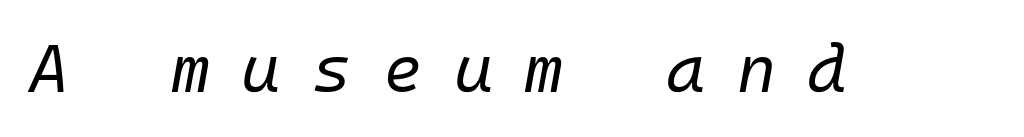
{"italic": "yes", "lean": "right", "slant_degrees": 10, "bold": "no", "weight": "regular", "width": "normal", "stroke_contrast": "low", "x_height": "medium", "monospaced": "yes", "underline": "no", "letter_spacing": "wide", "letter_spacing_em": 0.47, "glyph_px": 67}
